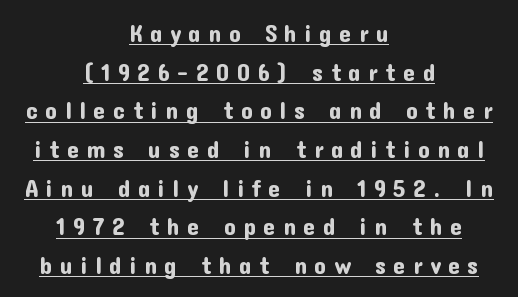
Q: Is the text italic (slanted)? A: No, it is upright.
Q: Is the text underlined? A: Yes.
Q: How is the paragraph aligned? A: Centered.
Q: Is the spacing between letters normal or unusually wide? A: Unusually wide.
Q: Is the spacing between lines tight, normal or loose? A: Normal.
